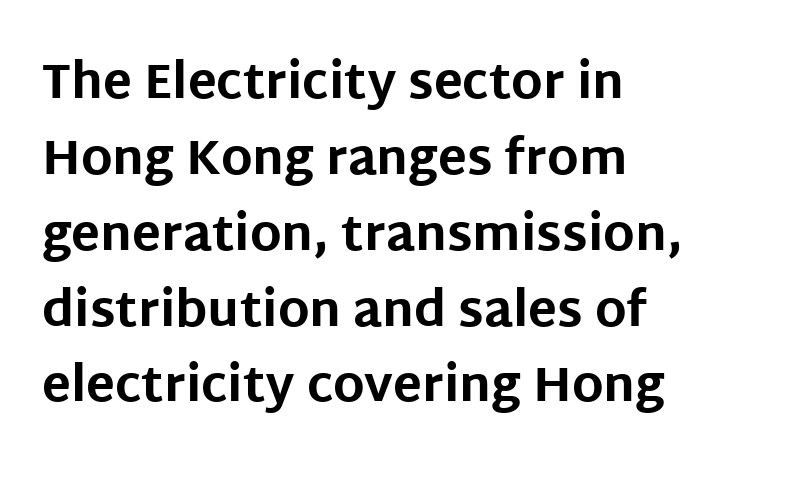
The image shows 48 px bold sans-serif type, upright; set left-aligned, normal line spacing (1.58x), normal letter spacing, not underlined; low stroke contrast and a large x-height.
